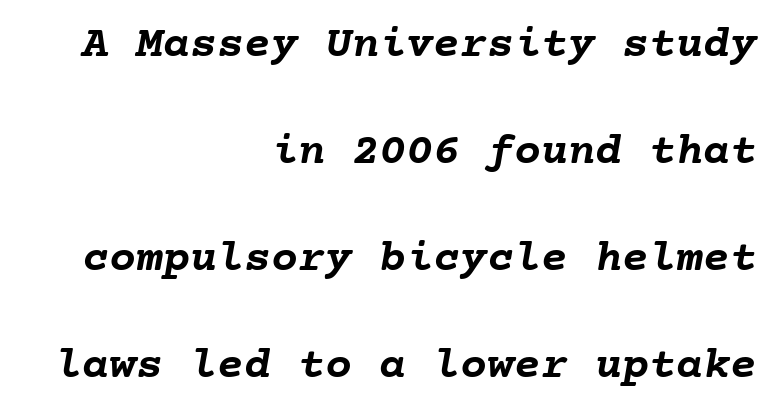
Q: Is the text bold? A: Yes.
Q: Is the text underlined? A: No.
Q: How is the paragraph aligned? A: Right-aligned.
Q: Is the spacing between letters normal or unusually wide? A: Normal.
Q: Is the spacing between lines tight, normal or loose? A: Loose.
Q: Width (condensed, normal, or wide)? A: Normal.
Q: Stroke contrast? A: Low.
Q: x-height? A: Medium.
Q: Monospaced? A: Yes.
